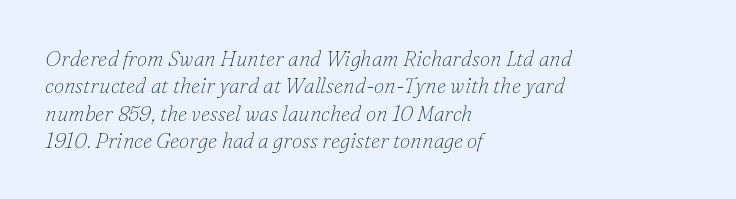
{"italic": "yes", "lean": "right", "slant_degrees": 16, "bold": "no", "underline": "no", "align": "left", "line_spacing": "normal", "line_spacing_ratio": 1.3, "letter_spacing": "normal", "letter_spacing_em": 0.0, "glyph_px": 21}
